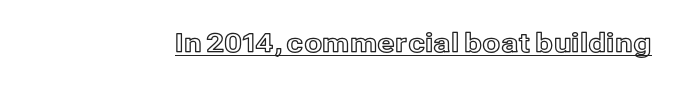
Q: Is the text italic (slanted)? A: No, it is upright.
Q: Is the text underlined? A: Yes.
Q: Is the spacing between letters normal or unusually wide? A: Normal.
